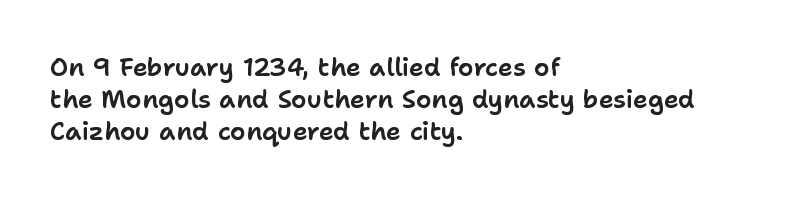
The image shows 25 px text type, upright; set left-aligned, normal line spacing (1.28x), normal letter spacing, not underlined.
